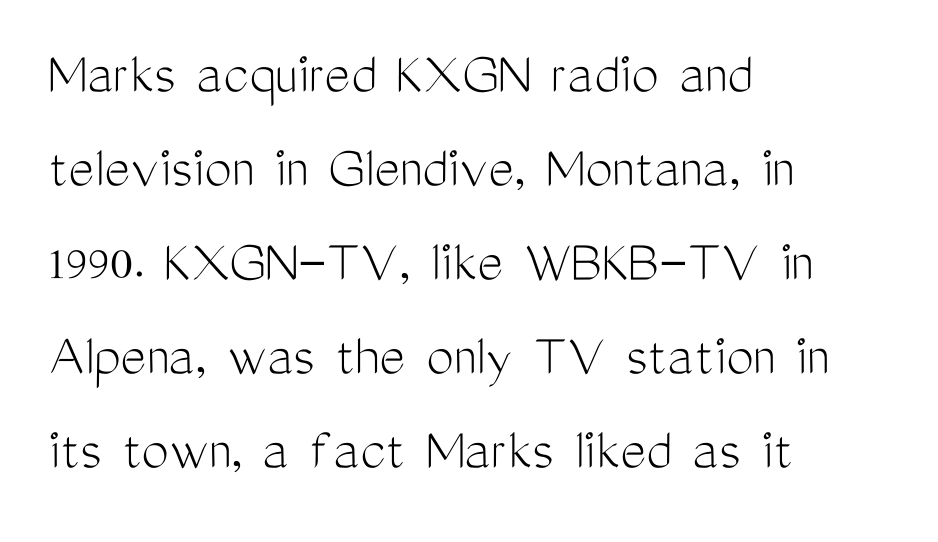
Q: Is the text bold? A: No.
Q: Is the text italic (slanted)? A: No, it is upright.
Q: Is the typeface a serif or a sans-serif typeface? A: Sans-serif.
Q: Is the text underlined? A: No.
Q: How is the paragraph aligned? A: Left-aligned.
Q: Is the spacing between letters normal or unusually wide? A: Normal.
Q: Is the spacing between lines tight, normal or loose? A: Normal.
Q: Width (condensed, normal, or wide)? A: Condensed.
Q: Stroke contrast? A: Medium.
Q: x-height? A: Medium.
Q: Monospaced? A: No.
